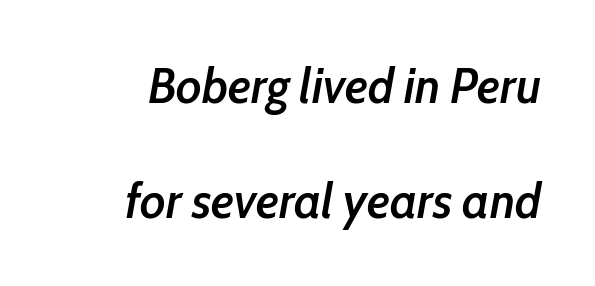
The strokes are fattened partway — semibold, not bold. There's an unmistakable incline to the writing here. Short note: letters normally spaced. The line-height multiplier appears high, well above default.
